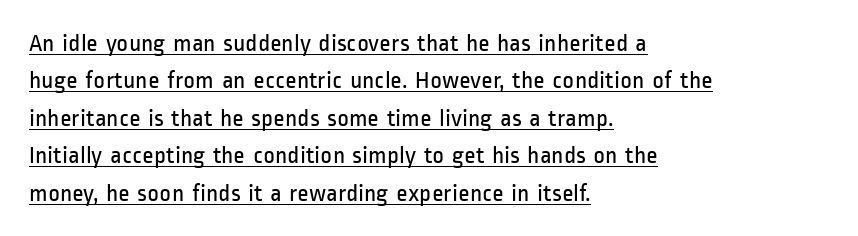
Tracking value appears to be zero — textbook default spacing. Regular leading. Descenders here cross a horizontal rule under the line. Is the block centered? No — it sits flush against the left margin. Vertical strokes here are truly vertical.
